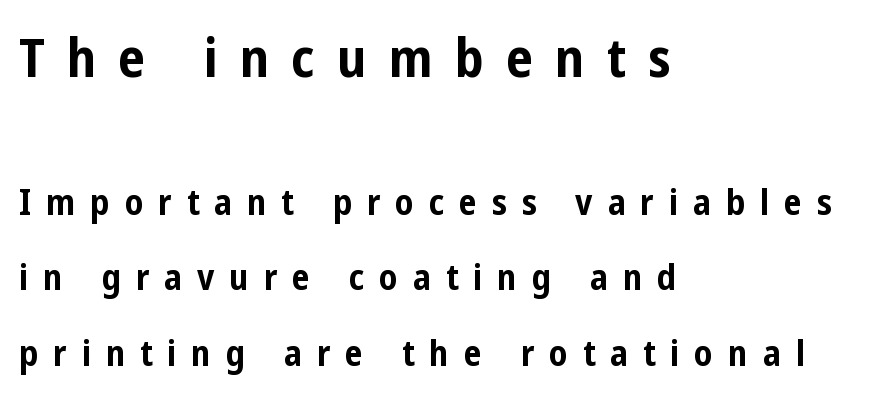
{"serif": "no", "italic": "no", "bold": "yes", "weight": "bold", "width": "condensed", "stroke_contrast": "low", "x_height": "medium", "monospaced": "no", "underline": "no", "align": "left", "line_spacing": "loose", "line_spacing_ratio": 2.1, "letter_spacing": "wide", "letter_spacing_em": 0.41, "larger_block": "first", "size_ratio": 1.5, "glyph_px": 54}
